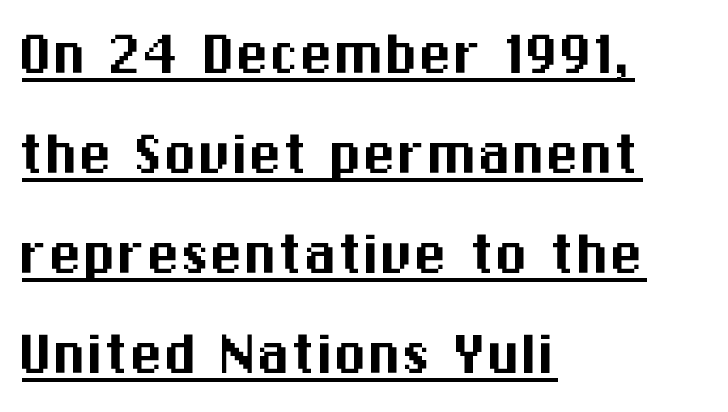
The image shows 68 px sans-serif type, upright; set left-aligned, normal line spacing (1.47x), normal letter spacing, underlined; medium stroke contrast and a medium x-height.
